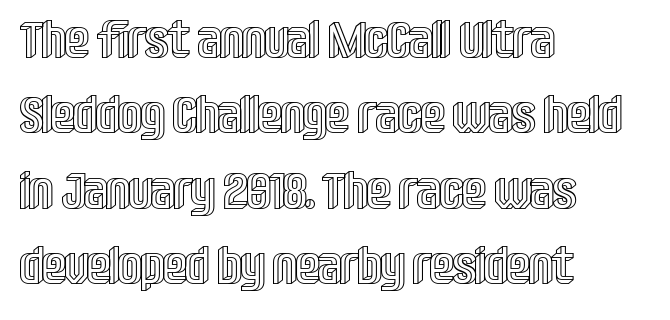
{"italic": "no", "width": "condensed", "x_height": "large", "monospaced": "no", "underline": "no", "align": "left", "line_spacing": "normal", "line_spacing_ratio": 1.45, "letter_spacing": "normal", "letter_spacing_em": 0.0, "glyph_px": 52}
